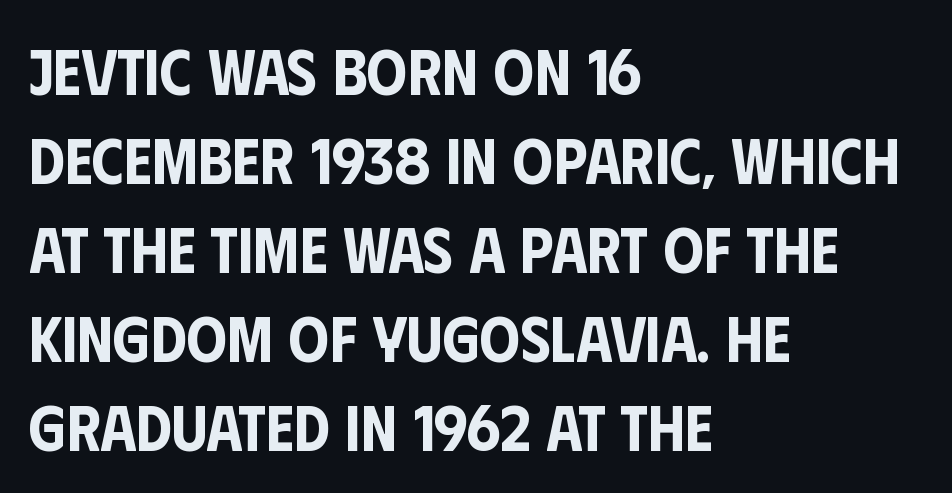
The image shows 64 px condensed sans-serif type, upright; set left-aligned, normal line spacing (1.39x), normal letter spacing, not underlined; low stroke contrast and a large x-height.
